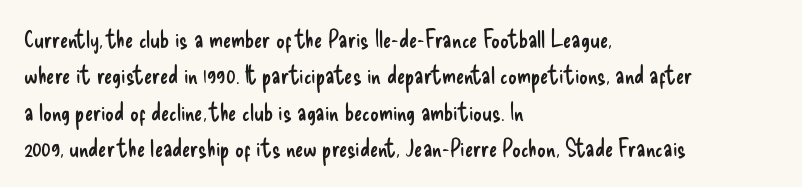
The foot of each line stays bare and open. These lines stack with their left ends in a neat column. Italic: no, the glyphs are upright roman. These lines sit exactly where default settings would place them.
